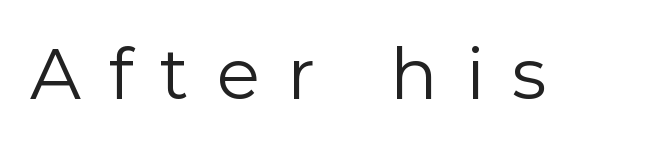
A sans-serif font was chosen for this passage. Is there any slant? The stems are plumb. The typeface has the unassuming heft of standard copy or less. Honestly, the letter spacing is so wide it's the main thing you notice.
